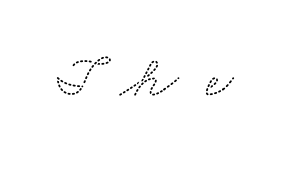
Look at the bottom of the vertical strokes: they flare into serifs here. Type without underlining. Note the varied advance widths — an 'i' is clearly narrower than an 'm'. Someone cranked the tracking dial way up on this one.
